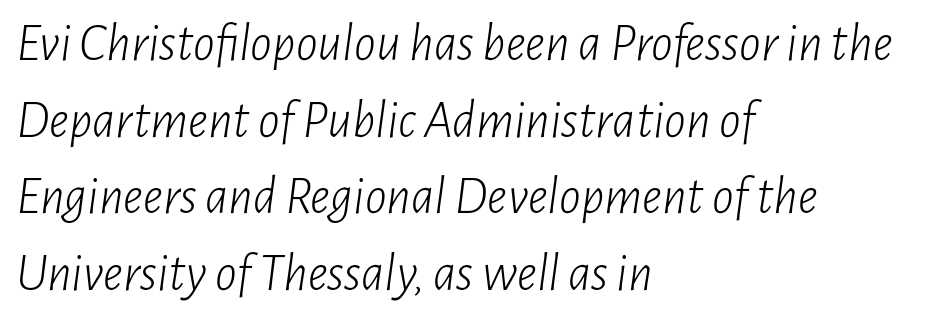
{"italic": "yes", "lean": "right", "slant_degrees": 7, "bold": "no", "weight": "light", "width": "condensed", "stroke_contrast": "low", "x_height": "medium", "monospaced": "no", "underline": "no", "align": "left", "line_spacing": "normal", "line_spacing_ratio": 1.42, "letter_spacing": "normal", "letter_spacing_em": 0.0, "glyph_px": 54}
